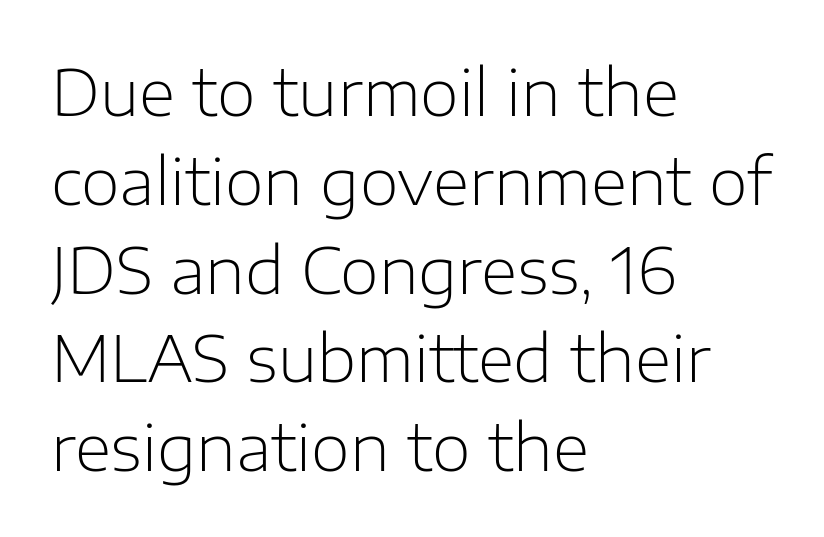
Q: Is the text bold? A: No.
Q: Is the text italic (slanted)? A: No, it is upright.
Q: Is the typeface a serif or a sans-serif typeface? A: Sans-serif.
Q: Is the text underlined? A: No.
Q: How is the paragraph aligned? A: Left-aligned.
Q: Is the spacing between letters normal or unusually wide? A: Normal.
Q: Is the spacing between lines tight, normal or loose? A: Normal.
Q: Width (condensed, normal, or wide)? A: Normal.
Q: Stroke contrast? A: Low.
Q: x-height? A: Medium.
Q: Monospaced? A: No.
